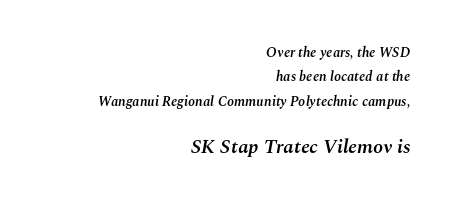
{"italic": "yes", "lean": "right", "slant_degrees": 10, "bold": "semi", "underline": "no", "align": "right", "line_spacing_ratio": 1.75, "letter_spacing": "normal", "letter_spacing_em": 0.0, "larger_block": "second", "size_ratio": 1.43, "glyph_px": 20}
